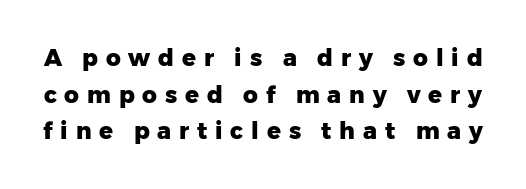
The image shows 23 px bold type, upright; set normal line spacing (1.59x), unusually wide letter spacing (+0.34 em), not underlined.
